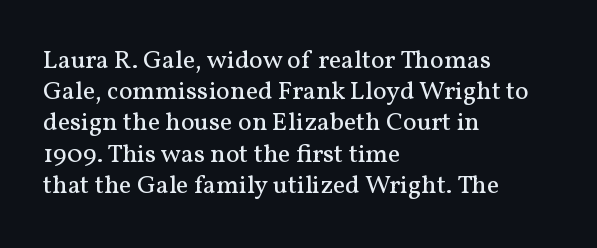
The image shows 26 px text type, upright; set left-aligned, line spacing 1.2x, normal letter spacing, not underlined.
